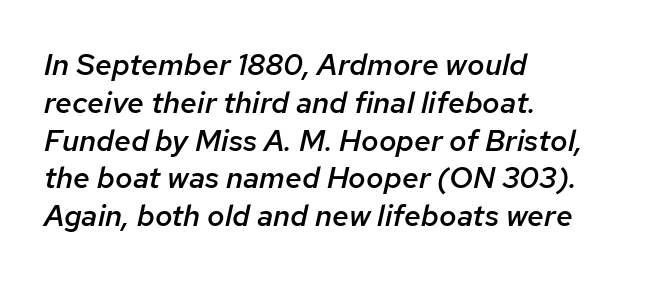
{"italic": "yes", "lean": "right", "slant_degrees": 12, "bold": "semi", "weight": "semibold", "width": "normal", "stroke_contrast": "low", "x_height": "medium", "monospaced": "no", "underline": "no", "align": "left", "line_spacing": "normal", "line_spacing_ratio": 1.26, "letter_spacing": "normal", "letter_spacing_em": 0.0, "glyph_px": 30}
